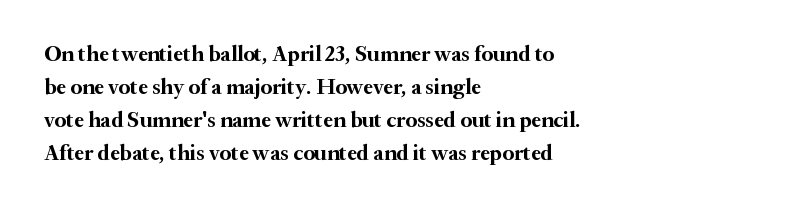
You'd pick this weight for a headline — it's a proper bold. The lettering holds an erect, upright posture throughout. Glance below the letters and you will spot only blank space. Layout note: lines flush left. Characters follow at the spacing the type designer built in. These lines sit exactly where default settings would place them.
